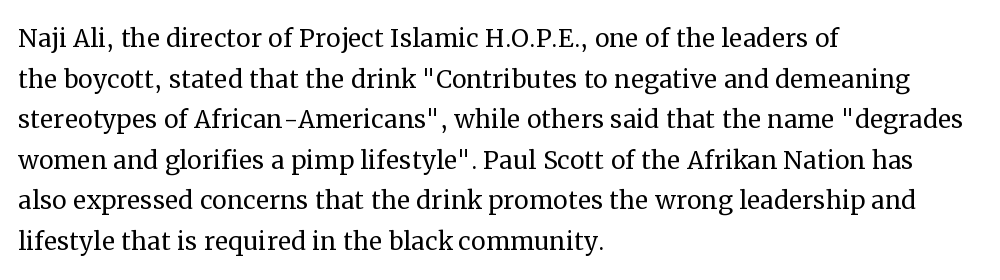
The image shows 33 px regular-weight serif type, upright; set left-aligned, line spacing 1.23x, normal letter spacing, not underlined; medium stroke contrast and a medium x-height.
